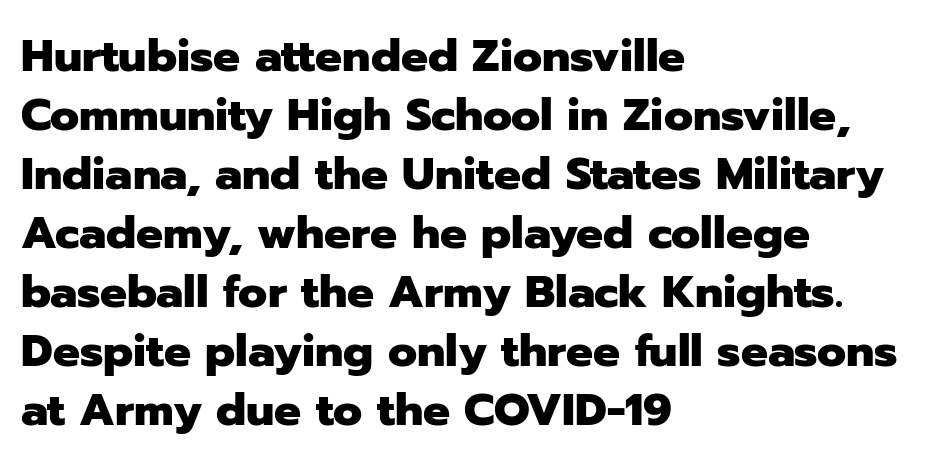
The image shows 45 px heavy sans-serif type, upright; set left-aligned, normal line spacing (1.31x), normal letter spacing, not underlined; low stroke contrast and a medium x-height.
